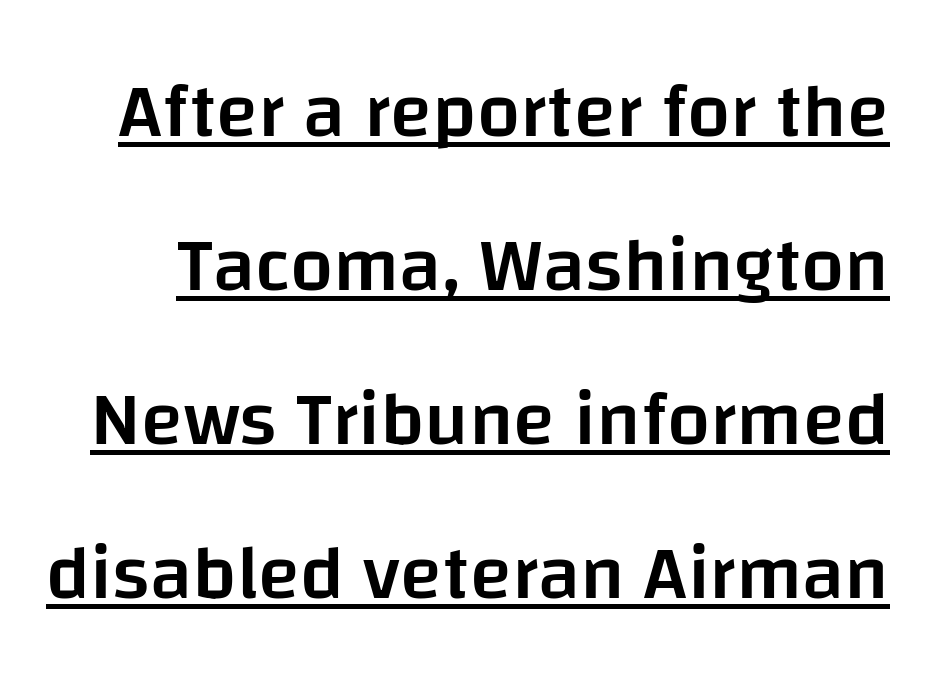
Q: Is the text bold? A: Semi-bold.
Q: Is the text italic (slanted)? A: No, it is upright.
Q: Is the typeface a serif or a sans-serif typeface? A: Sans-serif.
Q: Is the text underlined? A: Yes.
Q: Is the spacing between letters normal or unusually wide? A: Normal.
Q: Is the spacing between lines tight, normal or loose? A: Loose.
Q: Width (condensed, normal, or wide)? A: Normal.
Q: Stroke contrast? A: Low.
Q: x-height? A: Large.
Q: Monospaced? A: No.
